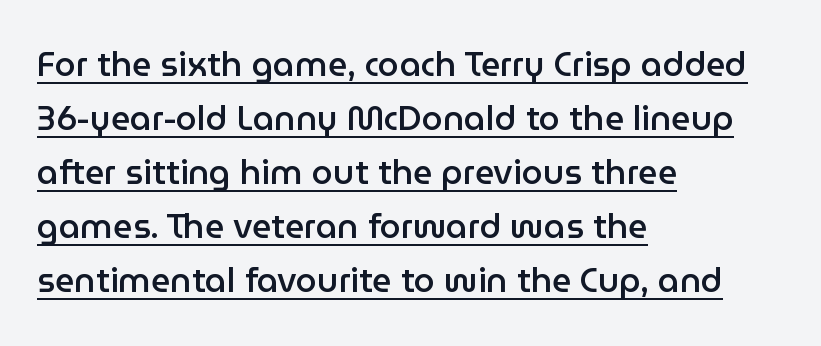
Has an underline been added? It has. Does the copy run flush right? No — it runs flush left. One glance says typical: line gaps are just what's usual. The letters stand upright; this is a roman face.
